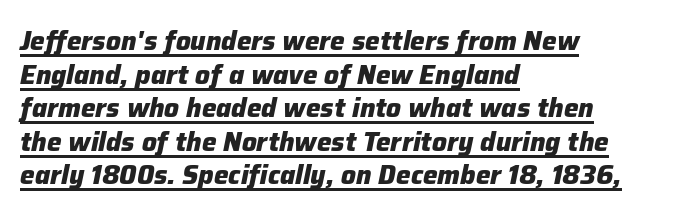
Q: Is the text bold? A: Yes.
Q: Is the text italic (slanted)? A: Yes, it leans right by about 12 degrees.
Q: Is the text underlined? A: Yes.
Q: How is the paragraph aligned? A: Left-aligned.
Q: Is the spacing between letters normal or unusually wide? A: Normal.
Q: Is the spacing between lines tight, normal or loose? A: Normal.
